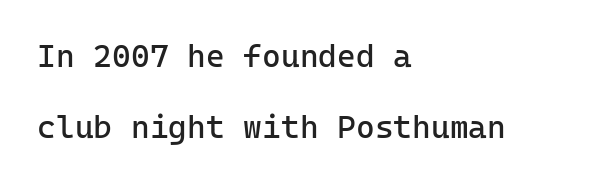
The image shows 32 px regular-weight sans-serif type, upright, monospaced; set left-aligned, loose line spacing (2.21x), normal letter spacing, not underlined; low stroke contrast and a medium x-height.
